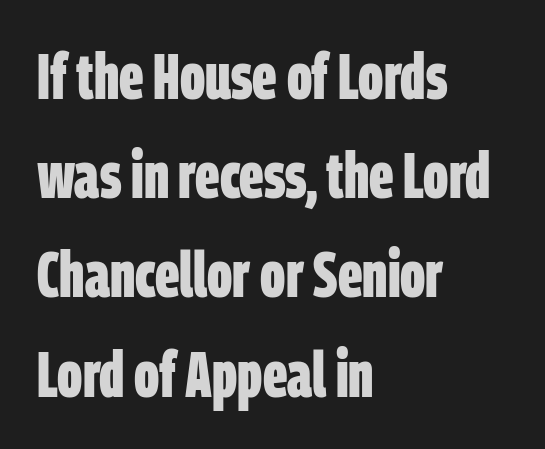
The image shows 64 px bold, condensed sans-serif type; set left-aligned, normal line spacing (1.55x), normal letter spacing, not underlined; low stroke contrast and a large x-height.
